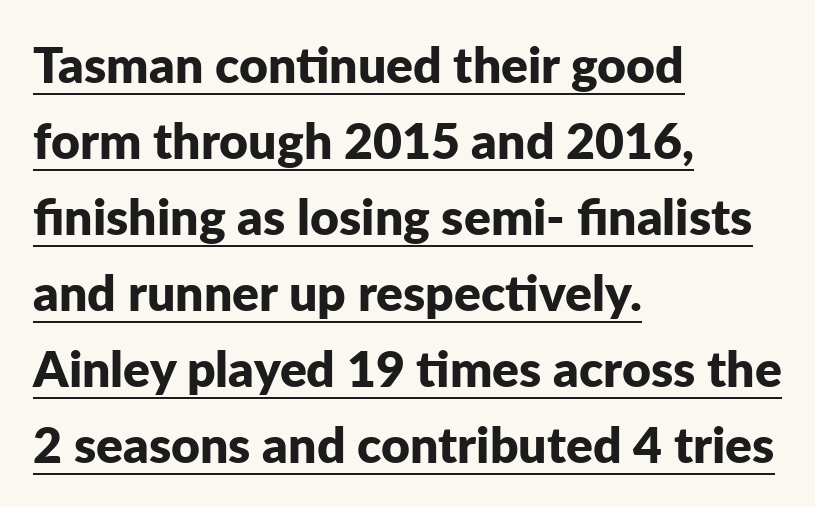
The rag falls on the right side of this text block. Students, observe: this is what conventionally led text looks like. Is the letter spacing exaggerated? No — it looks like the ordinary default. Look at the bottom of the vertical strokes: they stop flat, with no serifs.
